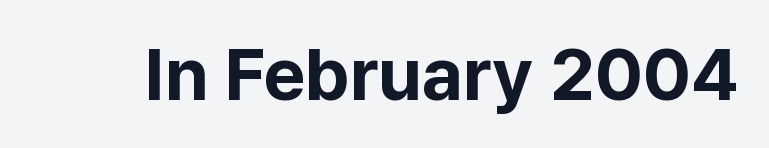
Q: Is the text bold? A: Yes.
Q: Is the text italic (slanted)? A: No, it is upright.
Q: Is the typeface a serif or a sans-serif typeface? A: Sans-serif.
Q: Is the text underlined? A: No.
Q: Is the spacing between letters normal or unusually wide? A: Normal.
Q: Width (condensed, normal, or wide)? A: Normal.
Q: Stroke contrast? A: Low.
Q: x-height? A: Medium.
Q: Monospaced? A: No.
